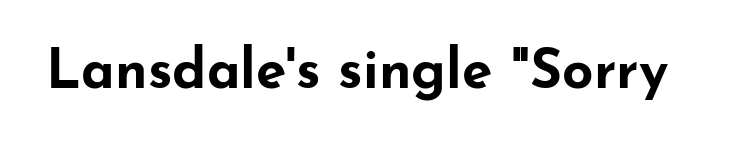
{"serif": "no", "italic": "no", "bold": "yes", "weight": "bold", "width": "wide", "stroke_contrast": "low", "x_height": "small", "monospaced": "no", "underline": "no", "letter_spacing": "normal", "letter_spacing_em": 0.0, "glyph_px": 55}
